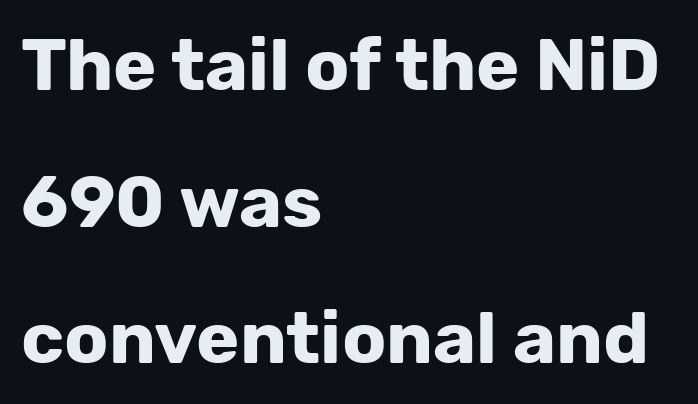
Honestly, there is no underline to notice here at all. Each letter's strokes conclude bluntly, with no projecting serifs. This sample has the flowing, uneven cadence of proportional lettering. Every character sits straight up, as roman type does. Each line starts at the same left margin while the right side varies.
